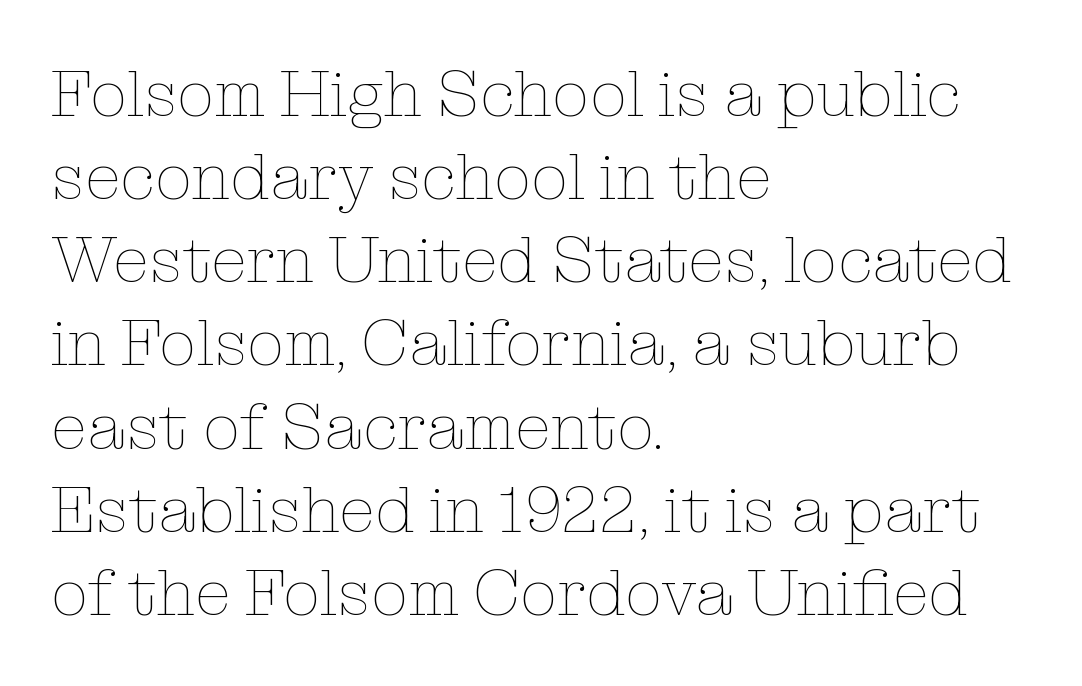
The image shows 66 px thin type, upright; set left-aligned, normal line spacing (1.26x), normal letter spacing, not underlined; low stroke contrast and a medium x-height.
